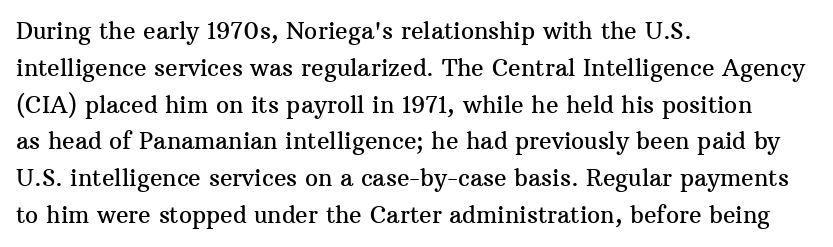
Every character sits straight up, as roman type does. Where is the straight margin? On the left. The rendering uses a moderate line-height, typical for paragraphs. Just letters on the line, the space beneath them empty. Compared with typical body copy, the letter spacing here is the same.
